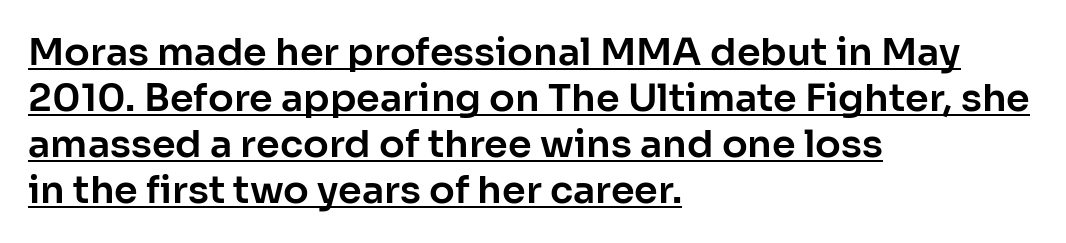
The image shows 38 px sans-serif type, upright; set left-aligned, line spacing 1.21x, normal letter spacing, underlined; low stroke contrast and a medium x-height.
